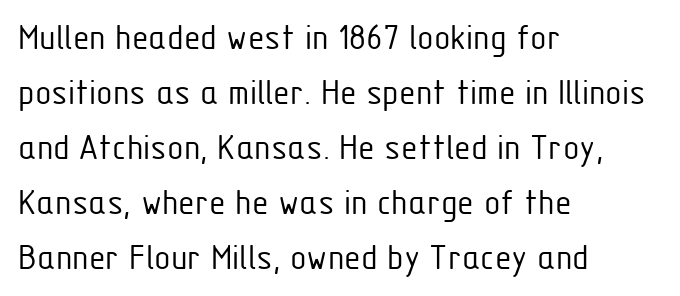
Q: Is the text bold? A: No.
Q: Is the text italic (slanted)? A: No, it is upright.
Q: Is the typeface a serif or a sans-serif typeface? A: Sans-serif.
Q: Is the text underlined? A: No.
Q: How is the paragraph aligned? A: Left-aligned.
Q: Is the spacing between letters normal or unusually wide? A: Normal.
Q: Is the spacing between lines tight, normal or loose? A: Normal.
Q: Width (condensed, normal, or wide)? A: Condensed.
Q: Stroke contrast? A: Low.
Q: x-height? A: Medium.
Q: Monospaced? A: No.
